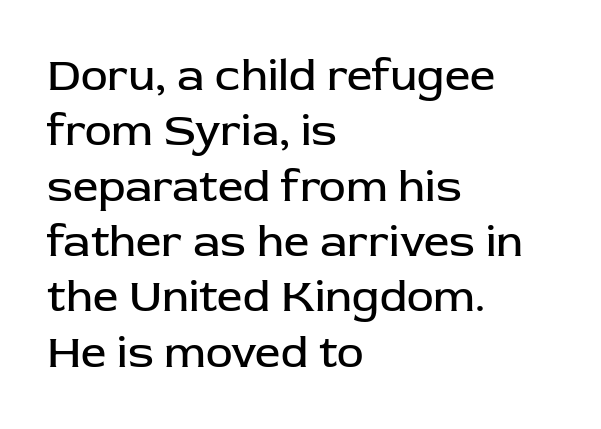
A typesetter would label this face a sans. Layout note: lines flush left. Honestly, the letter spacing is just normal — you wouldn't notice it. The letters look calm and open, with moderate or lighter stems. Is this a fixed-width face? No — the glyphs have proportional, varying widths.
